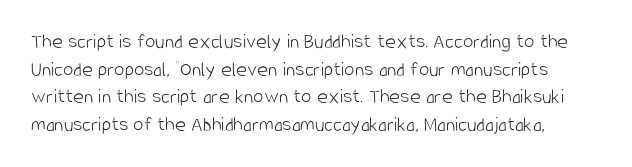
Q: Is the text bold? A: No.
Q: Is the text italic (slanted)? A: No, it is upright.
Q: Is the text underlined? A: No.
Q: Is the spacing between letters normal or unusually wide? A: Normal.
Q: Is the spacing between lines tight, normal or loose? A: Normal.
